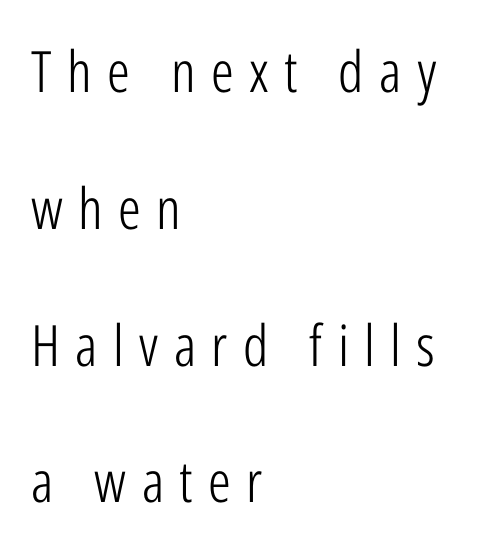
Layout note: lines flush left. Baseline-to-baseline distance is far greater than the letter height. Weight: not bold — regular or lighter. Notice how the stems are strictly vertical — no italics here. This sample has the flowing, uneven cadence of proportional lettering.
